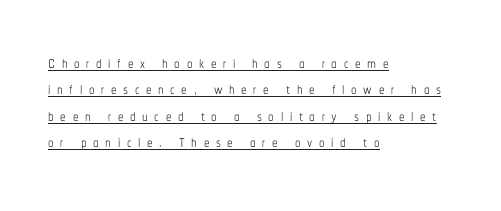
The image shows 22 px text type, upright; set left-aligned, line spacing 1.2x, unusually wide letter spacing (+0.3 em), underlined.
